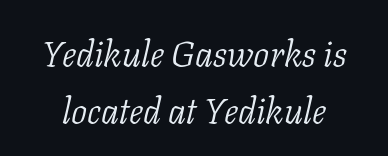
Stroke terminals: seriffed. The letterforms sit shoulder to shoulder at normal distance. The vertical gap from one line to the next is medium. The rendering applies a slant to the glyphs.
